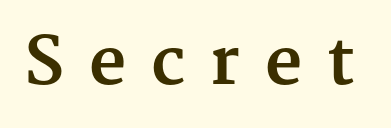
Its strokes are broad and dark, the hallmark of bold type. The line texture is sparse and dotted thanks to wide tracking. Serifs: yes, visible at the terminals of the letterforms. Posture: straight, roman, zero tilt.
